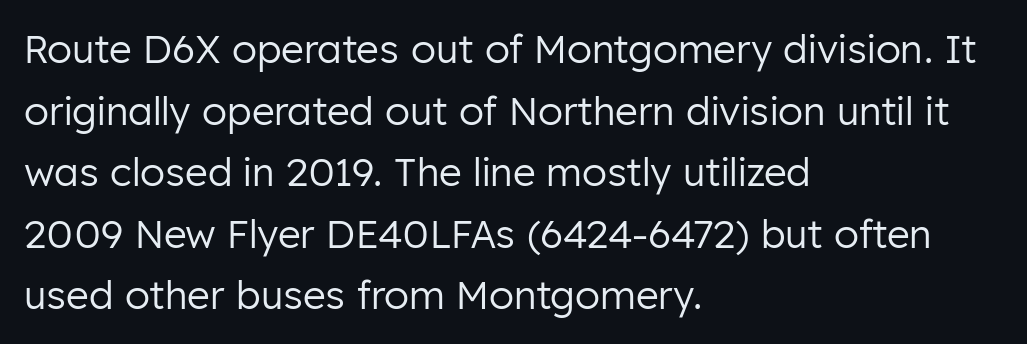
No letter is thick-stroked: the sample isn't bold. A bare baseline throughout the passage. Every stem runs plumb, perpendicular to the baseline. This is sans-serif lettering, the kind often seen on screens and signage. Evenly set lines give the paragraph a standard silhouette. Caption: standard tracking, unaltered.
